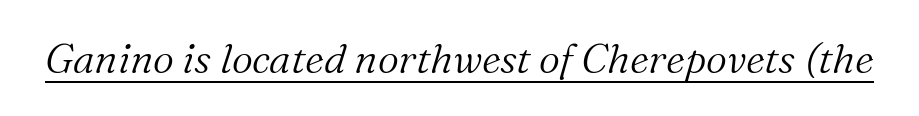
The image shows 41 px light serif type, italic (leaning right); set normal letter spacing, underlined; medium stroke contrast and a medium x-height.
